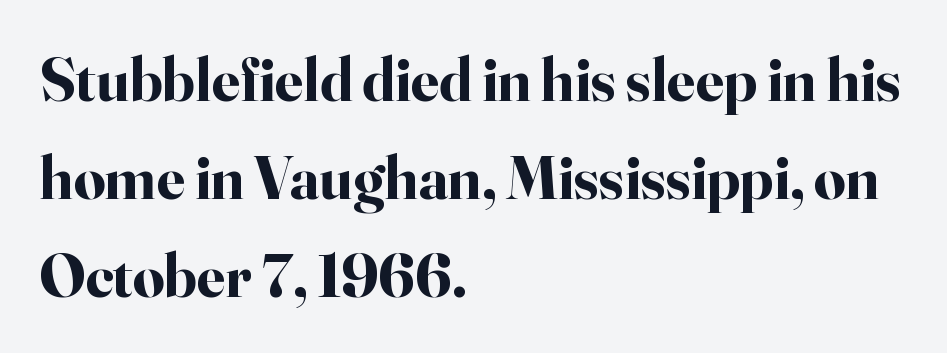
{"serif": "yes", "italic": "no", "bold": "yes", "weight": "bold", "width": "normal", "stroke_contrast": "high", "x_height": "small", "monospaced": "no", "underline": "no", "align": "left", "line_spacing": "normal", "line_spacing_ratio": 1.58, "letter_spacing": "normal", "letter_spacing_em": 0.0, "glyph_px": 62}
